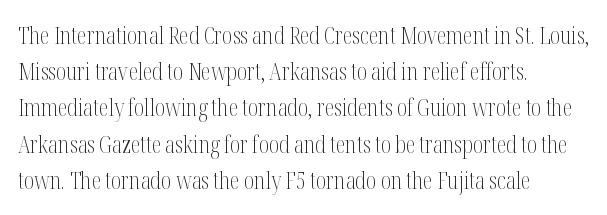
The image shows 24 px text type, upright; set left-aligned, normal line spacing (1.51x), normal letter spacing, not underlined.
